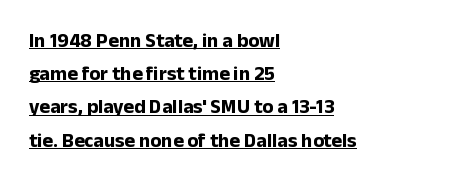
All the whitespace from short lines collects on the right. Nothing unusual about the tracking: characters are spaced as the font intends. The lettering stays uniformly vertical, giving the passage a roman look. These characters rest on top of a visible drawn line. The vertical gap from one line to the next is medium.
